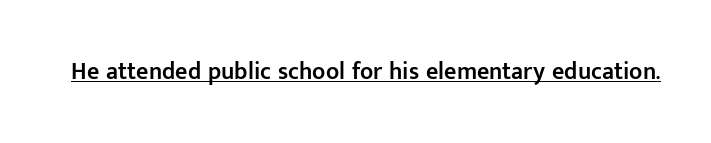
Q: Is the text bold? A: Semi-bold.
Q: Is the text italic (slanted)? A: No, it is upright.
Q: Is the text underlined? A: Yes.
Q: Is the spacing between letters normal or unusually wide? A: Normal.
